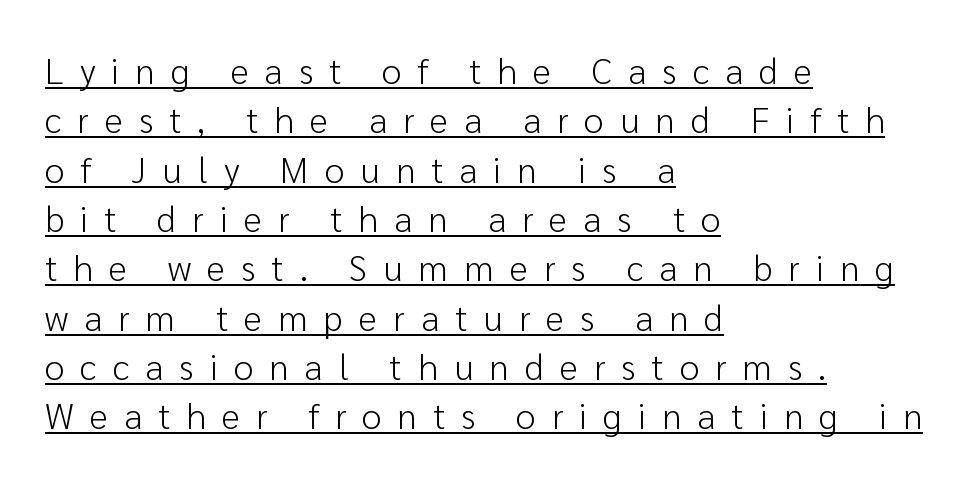
Spacing between characters has been opened up far beyond the box default. The leading is moderate, giving the passage an even texture. Compared with a centered layout, this one pins lines to the left instead. Upright lettering throughout.
